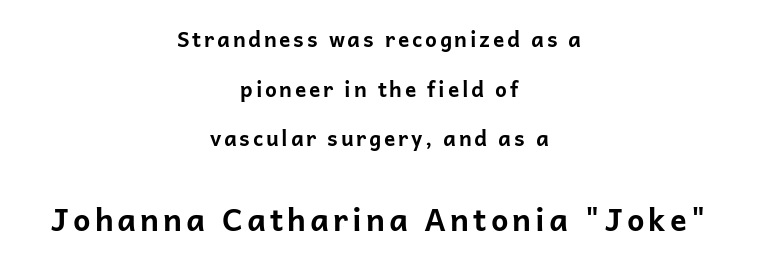
{"serif": "no", "italic": "no", "bold": "yes", "weight": "bold", "width": "normal", "stroke_contrast": "low", "x_height": "medium", "monospaced": "no", "underline": "no", "align": "center", "line_spacing": "loose", "line_spacing_ratio": 2.36, "larger_block": "second", "size_ratio": 1.48, "glyph_px": 31}
